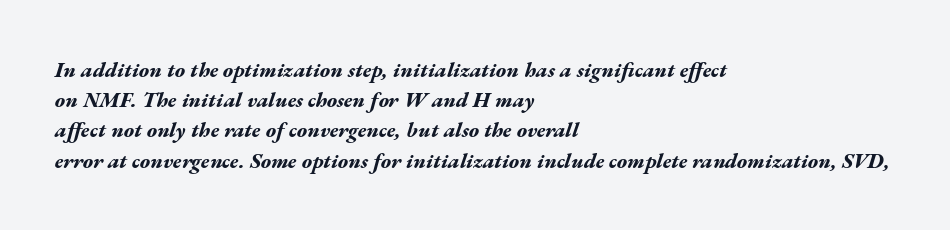
The image shows 21 px bold type, italic (leaning right); set left-aligned, normal line spacing (1.44x), normal letter spacing, not underlined.
